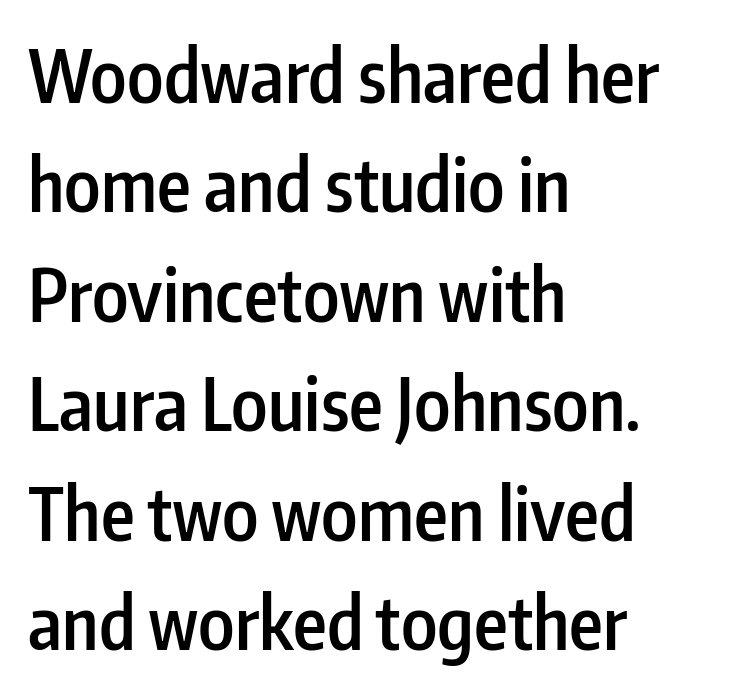
{"serif": "no", "italic": "no", "bold": "semi", "weight": "semibold", "width": "condensed", "stroke_contrast": "low", "x_height": "medium", "monospaced": "no", "underline": "no", "align": "left", "line_spacing": "normal", "line_spacing_ratio": 1.52, "letter_spacing": "normal", "letter_spacing_em": 0.0, "glyph_px": 72}
